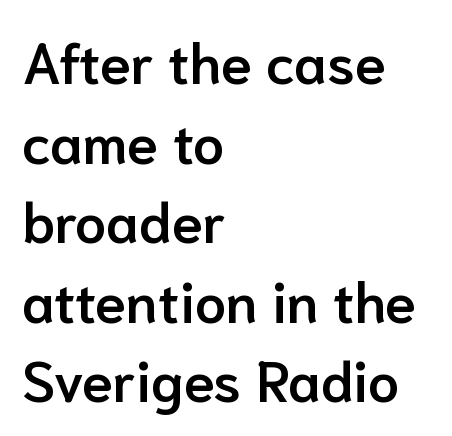
Does the type have serifs? No, each stem ends abruptly. Vertical spacing — default. In CSS terms this would be text-align: left. A somewhat darkened texture: the type is semibold rather than bold.
